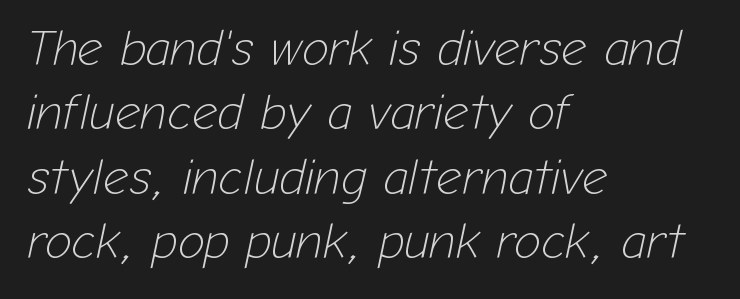
The image shows 50 px light type, italic (leaning right); set left-aligned, normal line spacing (1.29x), normal letter spacing, not underlined; low stroke contrast and a medium x-height.
